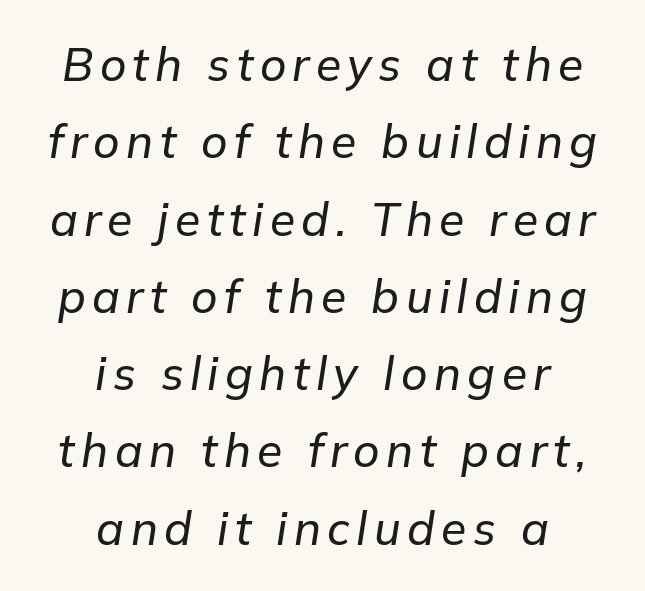
Q: Is the text italic (slanted)? A: Yes, it leans right by about 9 degrees.
Q: Is the text underlined? A: No.
Q: How is the paragraph aligned? A: Centered.
Q: Is the spacing between lines tight, normal or loose? A: Normal.
Q: Width (condensed, normal, or wide)? A: Normal.
Q: Stroke contrast? A: Low.
Q: x-height? A: Medium.
Q: Monospaced? A: No.
